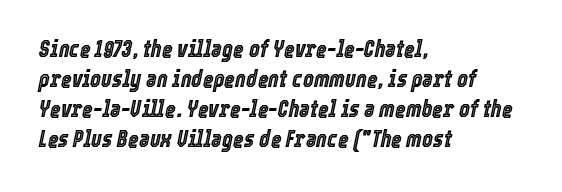
The face used here is rendered with its standard letterfit. A typesetter would call this leading conventional body-copy spacing. The passage is arranged the way most books set body copy — flush left. Underline: absent. Slanted lettering throughout.
